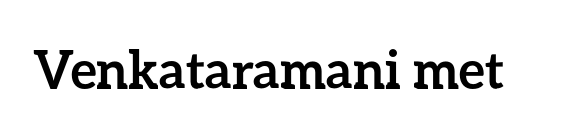
Q: Is the text bold? A: Yes.
Q: Is the text italic (slanted)? A: No, it is upright.
Q: Is the text underlined? A: No.
Q: Is the spacing between letters normal or unusually wide? A: Normal.
Q: Width (condensed, normal, or wide)? A: Normal.
Q: Stroke contrast? A: Low.
Q: x-height? A: Medium.
Q: Monospaced? A: No.
